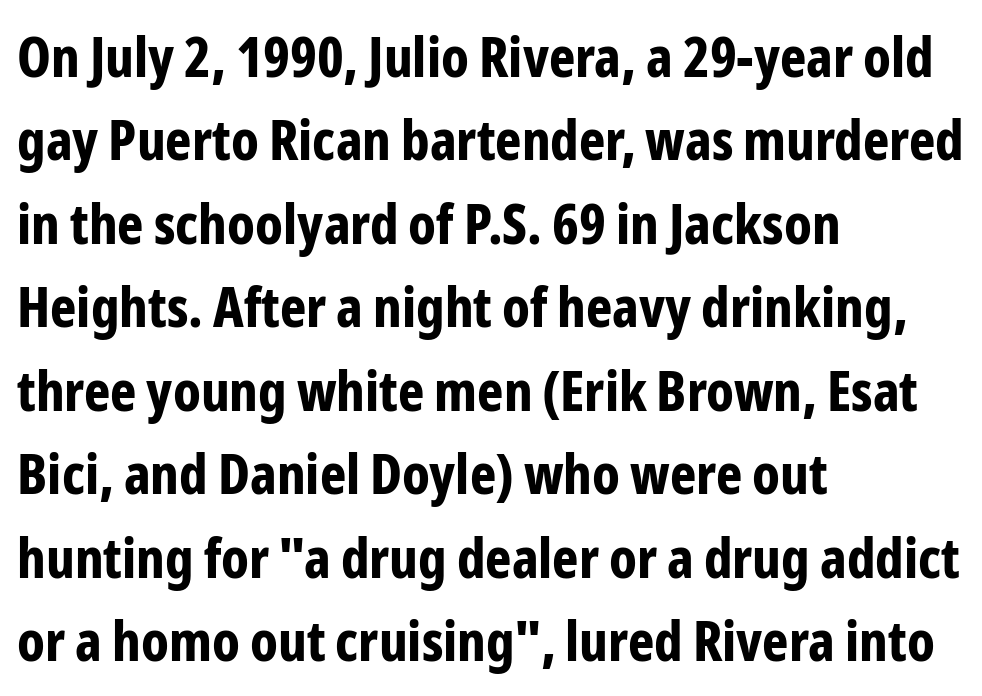
Q: Is the text bold? A: Yes.
Q: Is the text italic (slanted)? A: No, it is upright.
Q: Is the typeface a serif or a sans-serif typeface? A: Sans-serif.
Q: Is the text underlined? A: No.
Q: How is the paragraph aligned? A: Left-aligned.
Q: Is the spacing between letters normal or unusually wide? A: Normal.
Q: Is the spacing between lines tight, normal or loose? A: Normal.
Q: Width (condensed, normal, or wide)? A: Condensed.
Q: Stroke contrast? A: Low.
Q: x-height? A: Medium.
Q: Monospaced? A: No.
